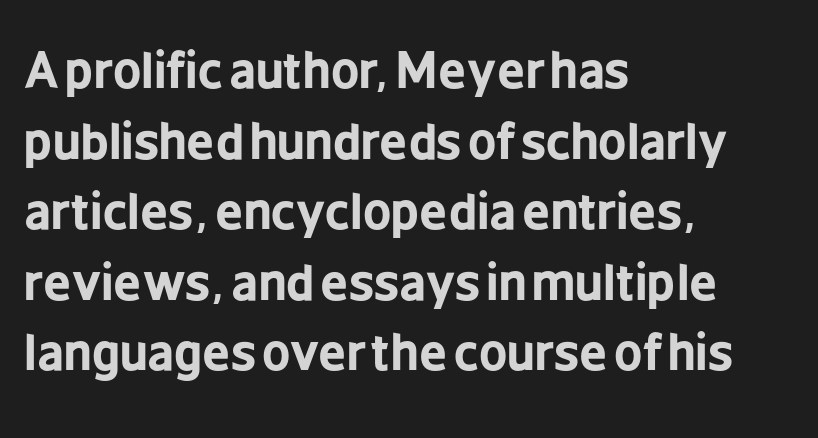
Q: Is the text bold? A: Yes.
Q: Is the text italic (slanted)? A: No, it is upright.
Q: Is the typeface a serif or a sans-serif typeface? A: Sans-serif.
Q: Is the text underlined? A: No.
Q: How is the paragraph aligned? A: Left-aligned.
Q: Is the spacing between letters normal or unusually wide? A: Normal.
Q: Is the spacing between lines tight, normal or loose? A: Normal.
Q: Width (condensed, normal, or wide)? A: Condensed.
Q: Stroke contrast? A: Low.
Q: x-height? A: Medium.
Q: Monospaced? A: No.
